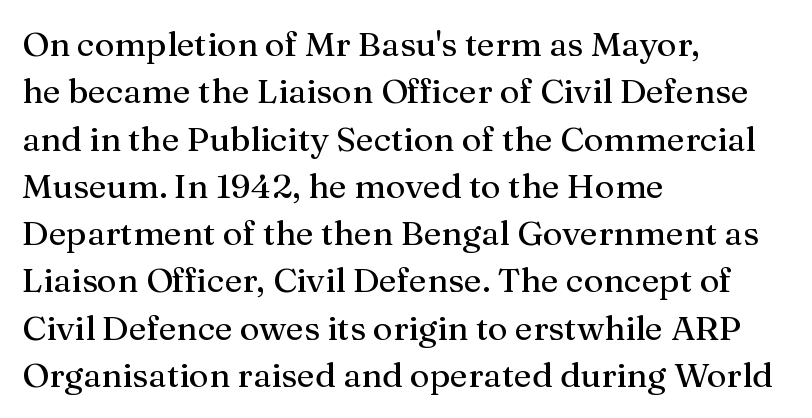
Notice how the passage keeps a crisp vertical edge on the left only. This is serif lettering, the kind often seen in printed books. The face used here is proportionally spaced, like ordinary book or web type. The letters stand straight up with perfectly vertical stems. Each word holds together tightly as a unit, with standard inter-letter gaps.
